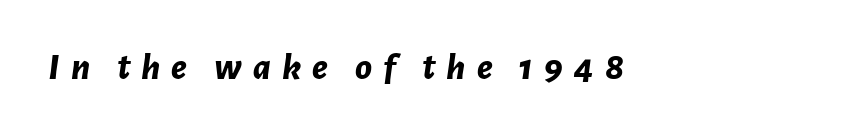
{"italic": "yes", "lean": "right", "slant_degrees": 7, "bold": "yes", "weight": "bold", "width": "normal", "stroke_contrast": "low", "x_height": "medium", "monospaced": "no", "underline": "no", "letter_spacing": "wide", "letter_spacing_em": 0.29, "glyph_px": 38}
